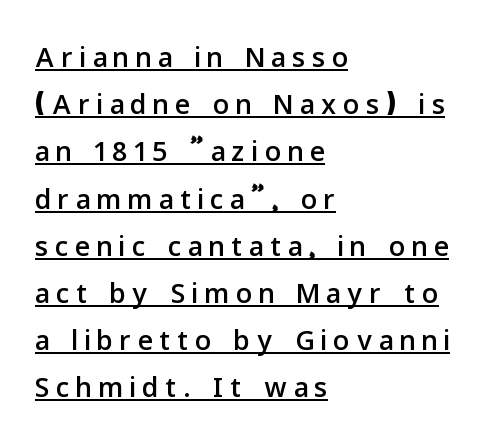
The image shows 40 px sans-serif type, upright; set left-aligned, line spacing 1.18x, underlined; low stroke contrast and a medium x-height.
